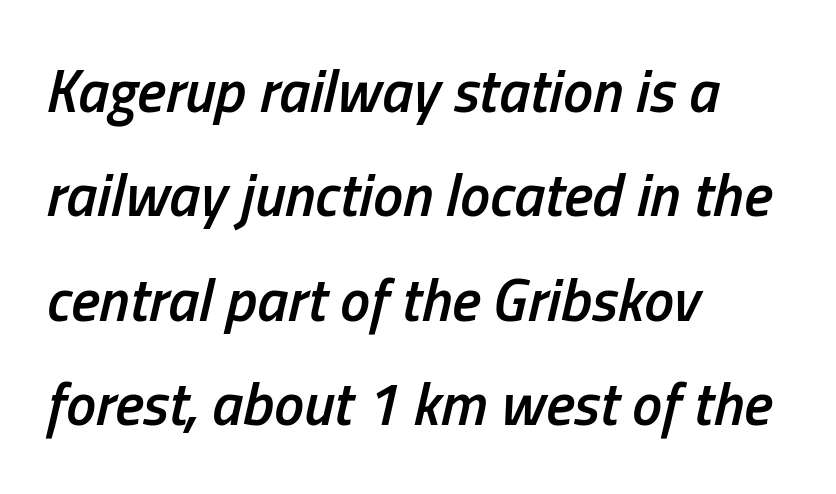
The image shows 60 px semibold, condensed type, italic (leaning right); set left-aligned, line spacing 1.74x, normal letter spacing, not underlined; low stroke contrast and a medium x-height.
